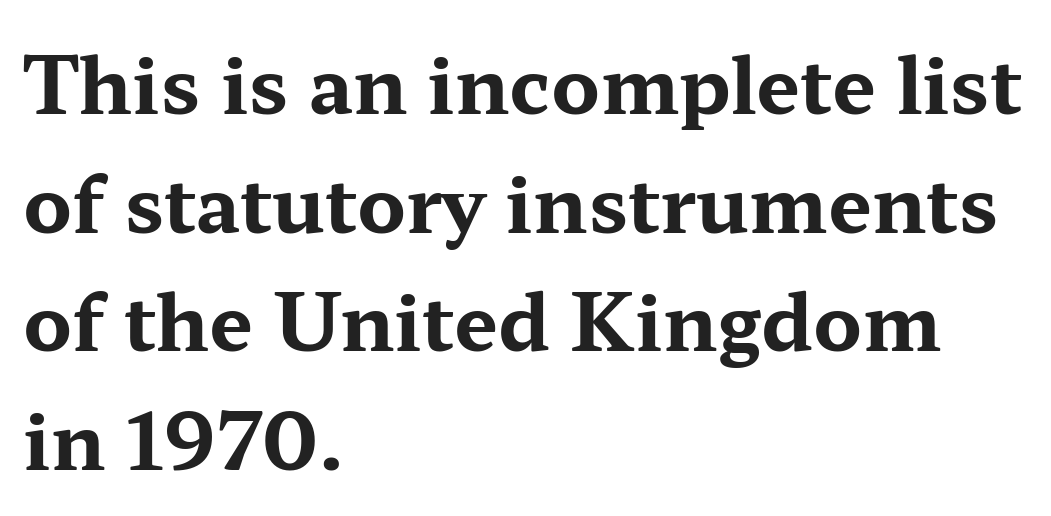
{"serif": "yes", "italic": "no", "bold": "yes", "weight": "bold", "width": "wide", "stroke_contrast": "medium", "x_height": "medium", "monospaced": "no", "underline": "no", "align": "left", "line_spacing": "normal", "line_spacing_ratio": 1.52, "letter_spacing": "normal", "letter_spacing_em": 0.0, "glyph_px": 78}
